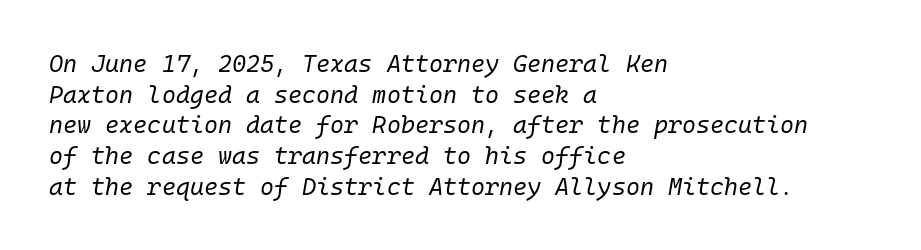
Tall strokes in this sample are angled rather than plumb. One glance says typical: line gaps are just what's usual. This rendering uses left alignment, leaving the right contour irregular. The cut favours lightness, reaching ordinary text weight at its darkest. Descenders hang freely into open space. Standard letterfit; no display-style spreading of the glyphs.
